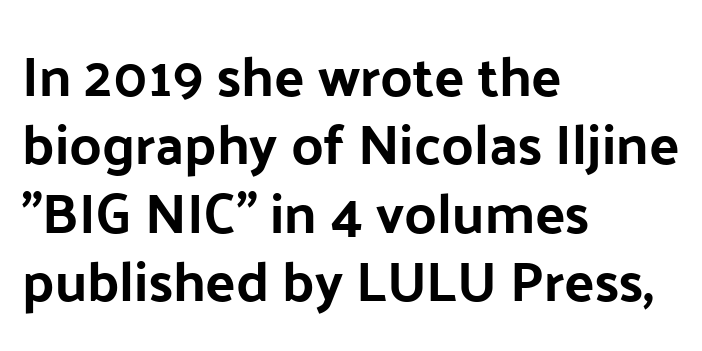
Q: Is the text bold? A: Yes.
Q: Is the text italic (slanted)? A: No, it is upright.
Q: Is the typeface a serif or a sans-serif typeface? A: Sans-serif.
Q: Is the text underlined? A: No.
Q: How is the paragraph aligned? A: Left-aligned.
Q: Is the spacing between letters normal or unusually wide? A: Normal.
Q: Width (condensed, normal, or wide)? A: Normal.
Q: Stroke contrast? A: Low.
Q: x-height? A: Medium.
Q: Monospaced? A: No.
